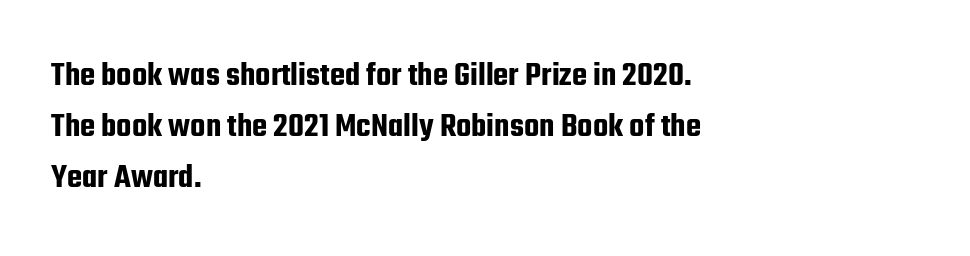
{"serif": "no", "italic": "no", "width": "condensed", "stroke_contrast": "low", "x_height": "medium", "monospaced": "no", "underline": "no", "align": "left", "line_spacing": "normal", "line_spacing_ratio": 1.46, "letter_spacing": "normal", "letter_spacing_em": 0.0, "glyph_px": 35}
